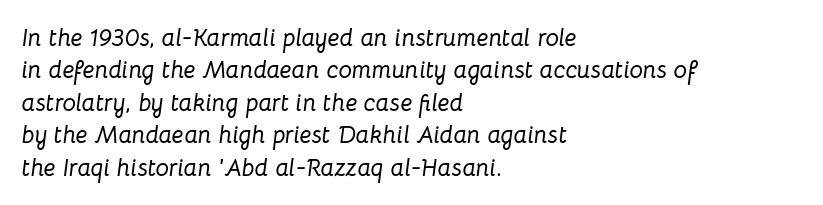
A classic flush-left, rag-right setting is used for this passage. Line spacing here is normal. Between one letter and the next there's only the usual sliver of space. Italic: yes, the glyphs are oblique.
